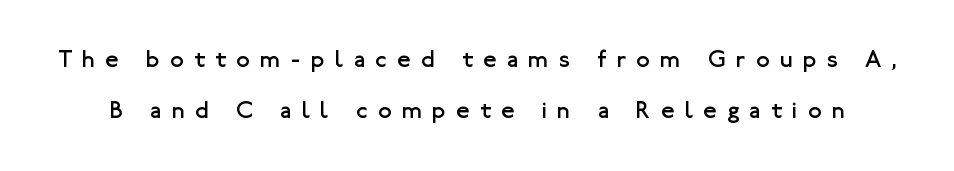
The image shows 24 px text type, upright; set loose line spacing (2.13x), unusually wide letter spacing (+0.45 em), not underlined.
